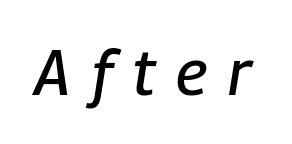
Q: Is the text italic (slanted)? A: Yes, it leans right by about 9 degrees.
Q: Is the text underlined? A: No.
Q: Is the spacing between letters normal or unusually wide? A: Unusually wide.
Q: Width (condensed, normal, or wide)? A: Condensed.
Q: Stroke contrast? A: Low.
Q: x-height? A: Medium.
Q: Monospaced? A: No.
